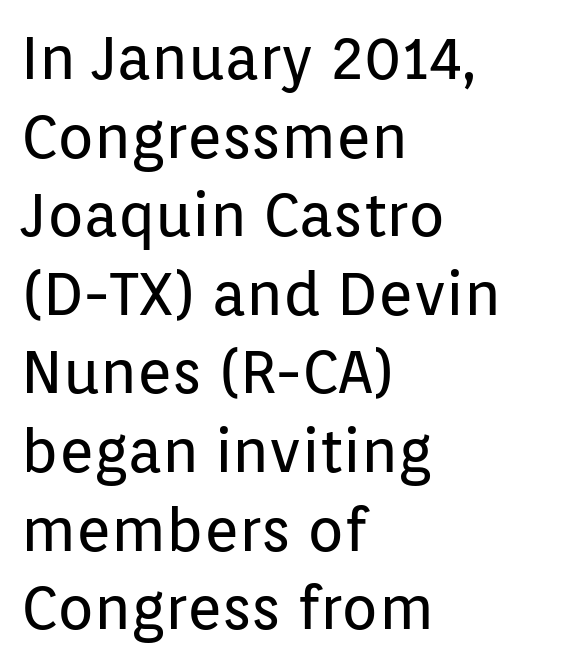
One glance says typical: line gaps are just what's usual. Horizontally, the lines are justified to the leading edge only. If you drew a line through each stem, it would be perfectly vertical. Do the characters align in a grid? No, the font is proportional.
